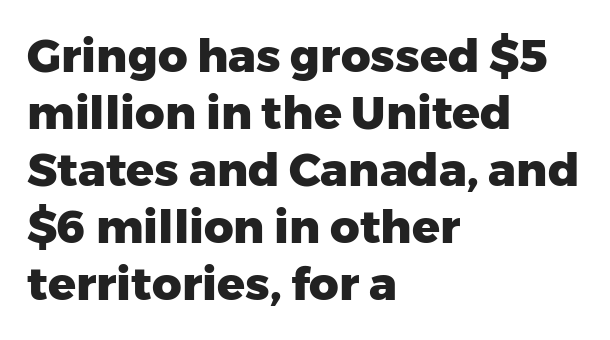
Q: Is the text bold? A: Yes.
Q: Is the text italic (slanted)? A: No, it is upright.
Q: Is the typeface a serif or a sans-serif typeface? A: Sans-serif.
Q: Is the text underlined? A: No.
Q: How is the paragraph aligned? A: Left-aligned.
Q: Is the spacing between letters normal or unusually wide? A: Normal.
Q: Width (condensed, normal, or wide)? A: Normal.
Q: Stroke contrast? A: Low.
Q: x-height? A: Medium.
Q: Monospaced? A: No.
